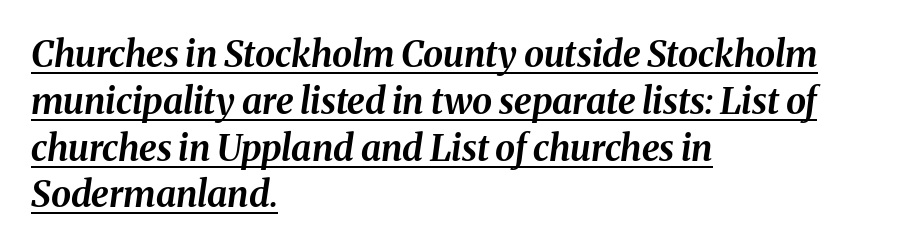
These characters rest on top of a visible drawn line. The lettering tilts uniformly, giving the passage an italic look. The characters look thick and weighty, a clear bold. Does the copy run flush right? No — it runs flush left. This sample uses plain, unmodified letter spacing. Spacing verdict: proportional, widths tailored to each character.
